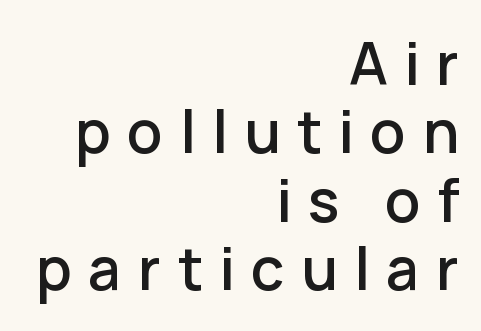
Q: Is the text italic (slanted)? A: No, it is upright.
Q: Is the typeface a serif or a sans-serif typeface? A: Sans-serif.
Q: Is the text underlined? A: No.
Q: How is the paragraph aligned? A: Right-aligned.
Q: Is the spacing between letters normal or unusually wide? A: Unusually wide.
Q: Width (condensed, normal, or wide)? A: Normal.
Q: Stroke contrast? A: Low.
Q: x-height? A: Medium.
Q: Monospaced? A: No.
